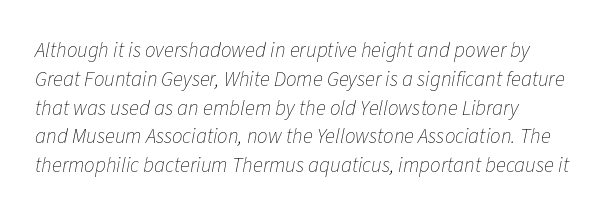
Q: Is the text bold? A: No.
Q: Is the text italic (slanted)? A: Yes, it leans right by about 11 degrees.
Q: Is the text underlined? A: No.
Q: Is the spacing between letters normal or unusually wide? A: Normal.
Q: Is the spacing between lines tight, normal or loose? A: Normal.
